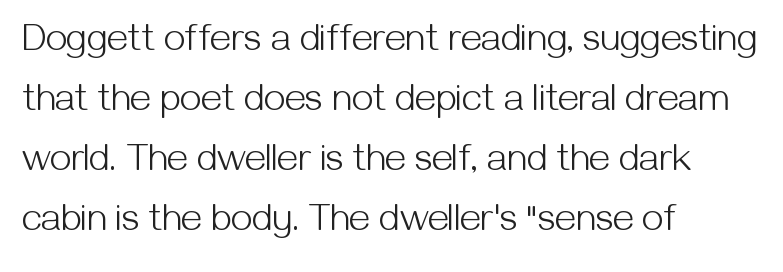
Q: Is the text bold? A: No.
Q: Is the text italic (slanted)? A: No, it is upright.
Q: Is the typeface a serif or a sans-serif typeface? A: Sans-serif.
Q: Is the text underlined? A: No.
Q: How is the paragraph aligned? A: Left-aligned.
Q: Is the spacing between letters normal or unusually wide? A: Normal.
Q: Is the spacing between lines tight, normal or loose? A: Normal.
Q: Width (condensed, normal, or wide)? A: Normal.
Q: Stroke contrast? A: Medium.
Q: x-height? A: Medium.
Q: Monospaced? A: No.
